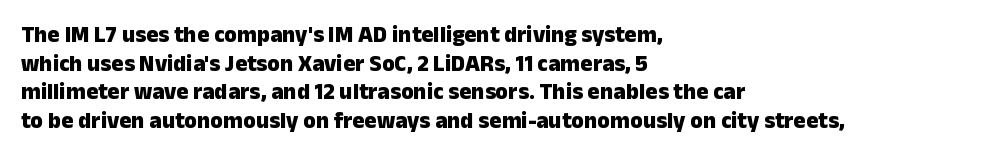
Every character sits straight up, as roman type does. Stroke thickness is high; the sample reads as a true bold. Inter-character spacing is left at the font's built-in metrics. Casual observation: everything's shoved over to the left. The specimen omits any rule beneath the text block's lines.
